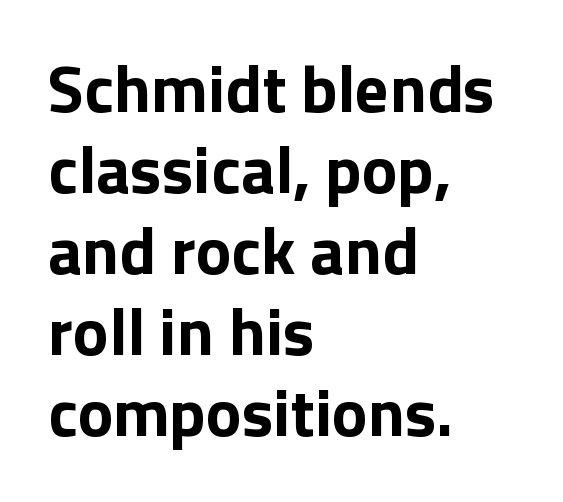
{"serif": "no", "italic": "no", "bold": "yes", "weight": "bold", "width": "normal", "stroke_contrast": "low", "x_height": "medium", "monospaced": "no", "underline": "no", "align": "left", "line_spacing_ratio": 1.21, "letter_spacing": "normal", "letter_spacing_em": 0.0, "glyph_px": 67}
